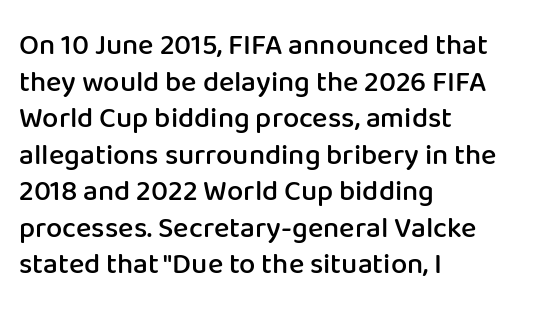
Q: Is the text bold? A: Semi-bold.
Q: Is the text italic (slanted)? A: No, it is upright.
Q: Is the typeface a serif or a sans-serif typeface? A: Sans-serif.
Q: Is the text underlined? A: No.
Q: How is the paragraph aligned? A: Left-aligned.
Q: Is the spacing between letters normal or unusually wide? A: Normal.
Q: Is the spacing between lines tight, normal or loose? A: Normal.
Q: Width (condensed, normal, or wide)? A: Normal.
Q: Stroke contrast? A: Low.
Q: x-height? A: Medium.
Q: Monospaced? A: No.
